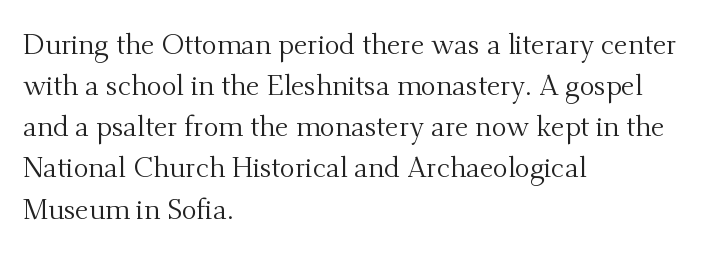
No chunkiness to these letters — they're not bold. Unlike italic type, these characters show no tilt at all. Inter-character spacing is left at the font's built-in metrics. I'd call this a serif setting — the letters wear small feet.
